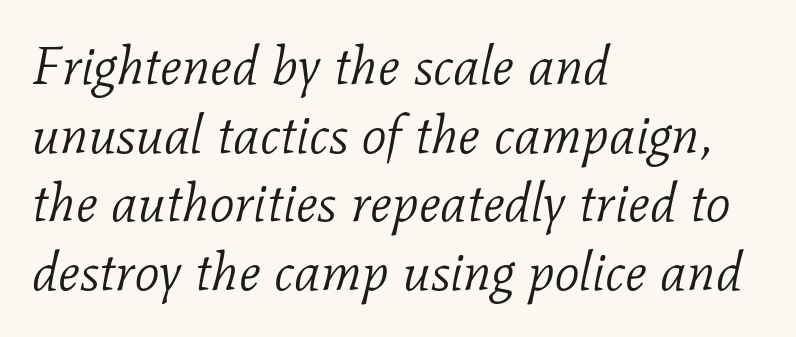
A typesetter would call this proportional, since set widths differ per character. Weight: not bold — regular or lighter. Successive baselines arrive at the customary interval. In CSS terms this would be text-align: left.
